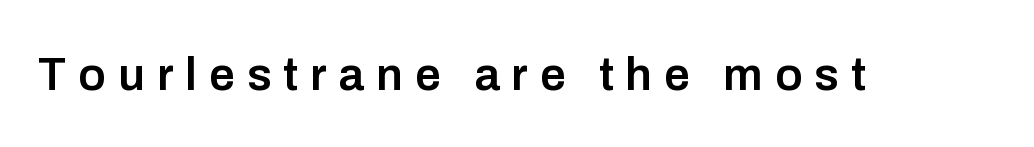
The designer went with a sans here, leaving each stem footless. The passage shown has open, widely tracked lettering throughout. Stroke thickness is moderately raised; the sample reads as semibold. Underline: absent. Italic? Not at all — the glyphs are vertical.
